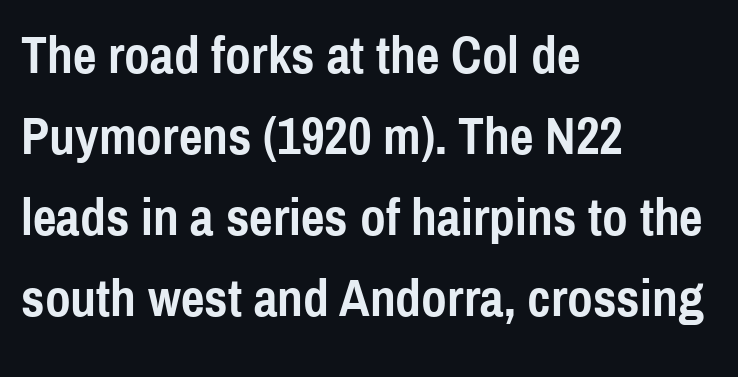
Q: Is the text bold? A: Yes.
Q: Is the text italic (slanted)? A: No, it is upright.
Q: Is the typeface a serif or a sans-serif typeface? A: Sans-serif.
Q: Is the text underlined? A: No.
Q: How is the paragraph aligned? A: Left-aligned.
Q: Is the spacing between letters normal or unusually wide? A: Normal.
Q: Is the spacing between lines tight, normal or loose? A: Normal.
Q: Width (condensed, normal, or wide)? A: Condensed.
Q: x-height? A: Medium.
Q: Monospaced? A: No.
